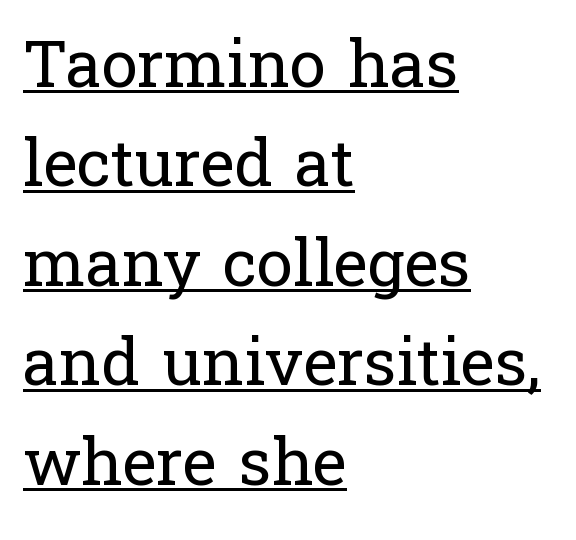
{"serif": "yes", "italic": "no", "bold": "no", "weight": "regular", "width": "normal", "stroke_contrast": "low", "x_height": "medium", "monospaced": "no", "underline": "yes", "align": "left", "line_spacing": "normal", "line_spacing_ratio": 1.53, "letter_spacing": "normal", "letter_spacing_em": 0.0, "glyph_px": 65}
